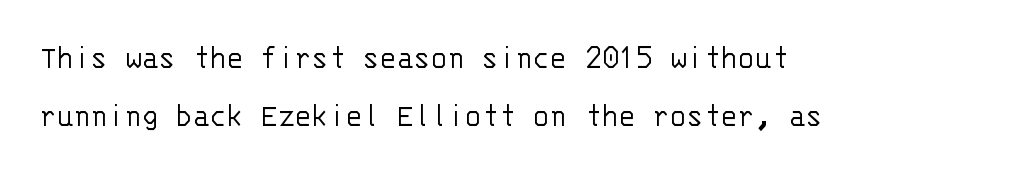
The image shows 35 px light sans-serif type, upright, monospaced; set left-aligned, normal line spacing (1.67x), normal letter spacing, not underlined; low stroke contrast and a large x-height.
